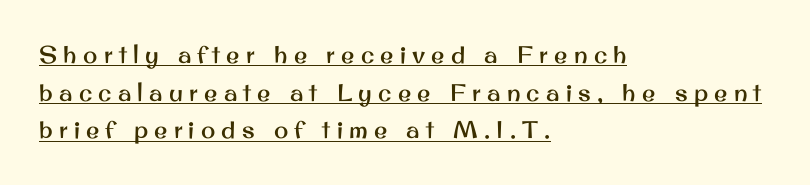
The image shows 24 px text type, upright; set left-aligned, normal line spacing (1.57x), unusually wide letter spacing (+0.26 em), underlined.
